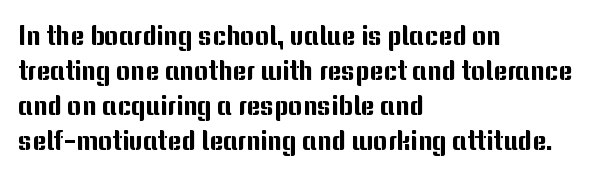
The image shows 27 px text type, upright; set left-aligned, normal line spacing (1.3x), normal letter spacing, not underlined.
